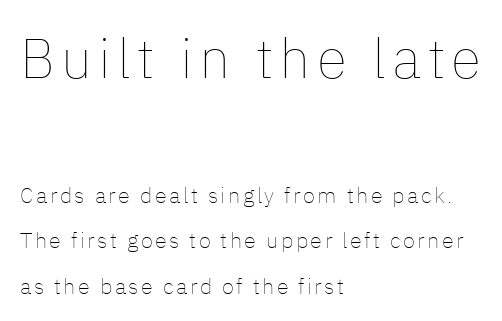
Reading top to bottom, the characters get smaller at the block break. Is the block centered? No — it sits flush against the left margin. Is this a fixed-width face? No — the glyphs have proportional, varying widths. Unlike italic type, these characters show no tilt at all. Whoever set this chose breathing room over compactness in the vertical rhythm. Each stroke keeps to a modest, everyday thickness or less.
